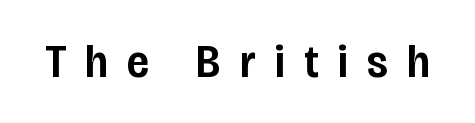
The image shows 47 px semibold, condensed sans-serif type, upright; set unusually wide letter spacing (+0.41 em), not underlined; low stroke contrast and a large x-height.
